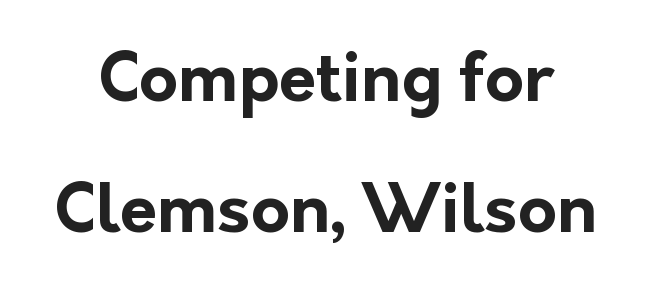
The image shows 67 px bold sans-serif type, upright; set loose line spacing (1.95x), normal letter spacing, not underlined; low stroke contrast and a medium x-height.
